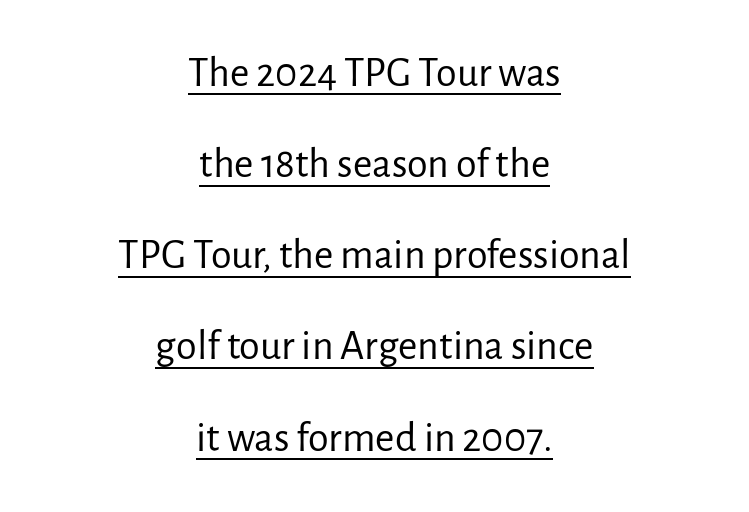
The image shows 42 px regular-weight sans-serif type, upright; set centered, loose line spacing (2.17x), normal letter spacing, underlined; low stroke contrast and a medium x-height.
